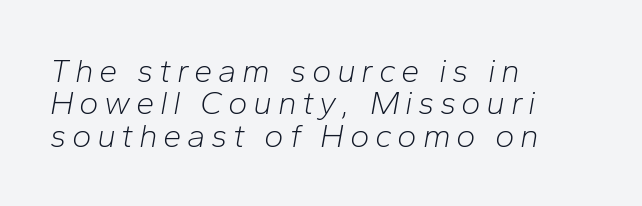
The image shows 33 px light type, italic (leaning right); set left-aligned, tight line spacing (0.98x), not underlined; low stroke contrast and a medium x-height.
